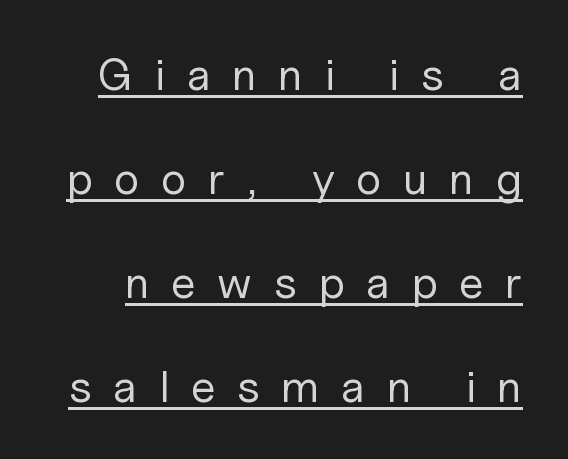
The image shows 45 px regular-weight sans-serif type, upright; set loose line spacing (2.31x), unusually wide letter spacing (+0.48 em), underlined; low stroke contrast and a medium x-height.
